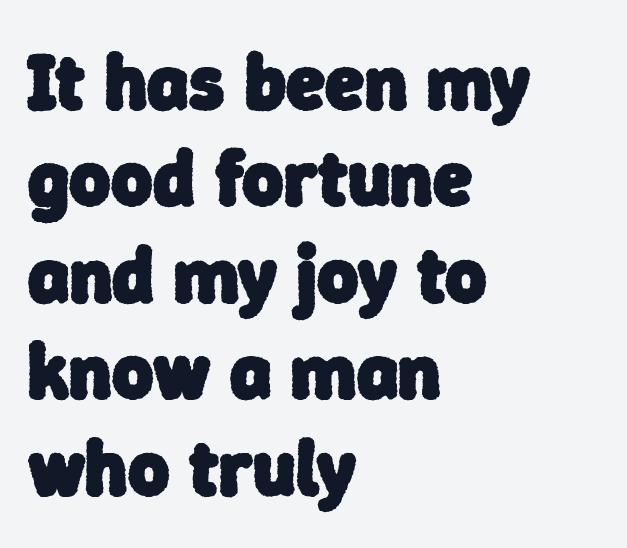
Is the block centered? No — it sits flush against the left margin. Typesetter's note: full bold, strokes at maximum text heaviness. Think of a printed novel: that variable character pitch is what you see here. Beneath every word, the page is bare. Unlike a traditional serif, this face leaves its strokes unadorned.
